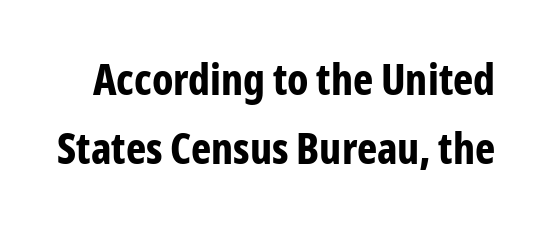
The image shows 43 px bold, condensed sans-serif type, upright; set normal line spacing (1.6x), normal letter spacing, not underlined; low stroke contrast and a medium x-height.
